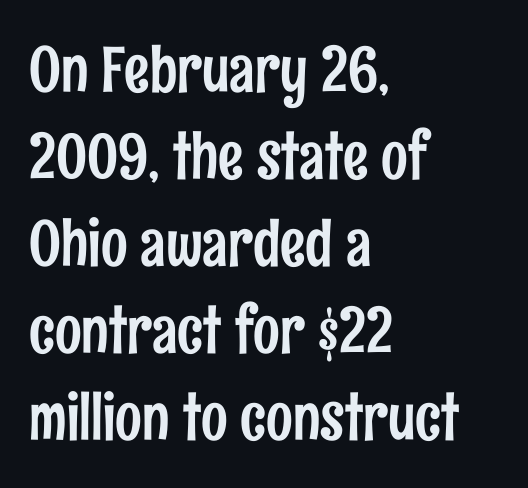
The image shows 63 px condensed sans-serif type, upright; set left-aligned, normal line spacing (1.38x), normal letter spacing, not underlined; low stroke contrast and a medium x-height.
